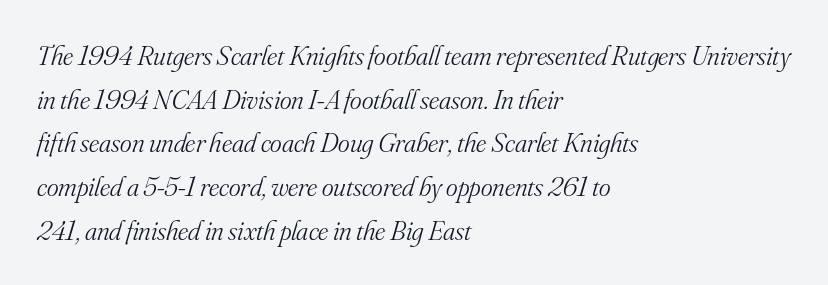
Q: Is the text bold? A: No.
Q: Is the text italic (slanted)? A: Yes, it leans right by about 16 degrees.
Q: Is the typeface a serif or a sans-serif typeface? A: Serif.
Q: Is the text underlined? A: No.
Q: How is the paragraph aligned? A: Left-aligned.
Q: Is the spacing between letters normal or unusually wide? A: Normal.
Q: Is the spacing between lines tight, normal or loose? A: Normal.
Q: Width (condensed, normal, or wide)? A: Normal.
Q: Stroke contrast? A: Medium.
Q: x-height? A: Small.
Q: Monospaced? A: No.
